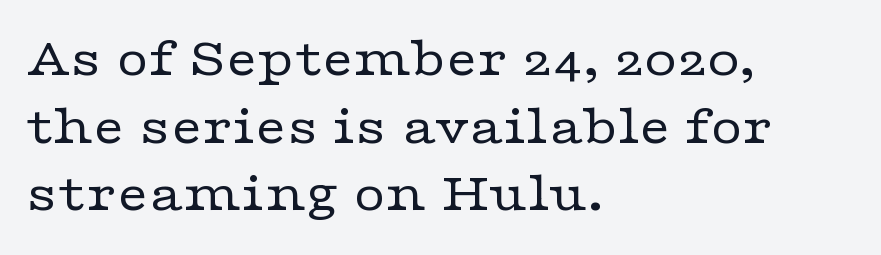
{"serif": "yes", "italic": "no", "bold": "no", "weight": "regular", "width": "wide", "stroke_contrast": "low", "x_height": "medium", "monospaced": "no", "underline": "no", "align": "left", "line_spacing_ratio": 1.23, "letter_spacing": "normal", "letter_spacing_em": 0.0, "glyph_px": 55}
